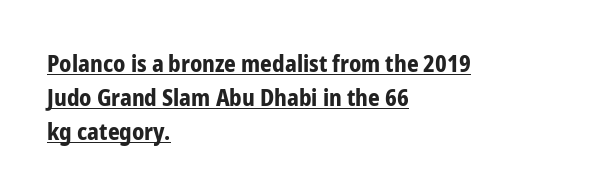
{"italic": "no", "bold": "yes", "underline": "yes", "align": "left", "line_spacing": "normal", "line_spacing_ratio": 1.47, "letter_spacing": "normal", "letter_spacing_em": 0.0, "glyph_px": 23}
